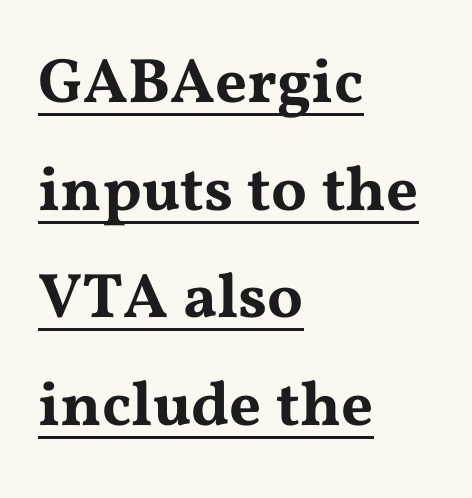
Check the space under the baseline: a stroke is drawn there. Proportional: the letters do not fall into vertical columns. Caption: multi-line text, flush left, ragged right. Tracking value appears to be zero — textbook default spacing. Vertical strokes here are truly vertical. Each letter's strokes conclude with small projecting serifs.
